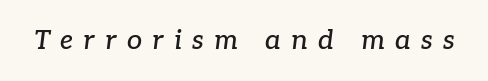
The image shows 27 px text type, italic (leaning right); set unusually wide letter spacing (+0.38 em), not underlined.
